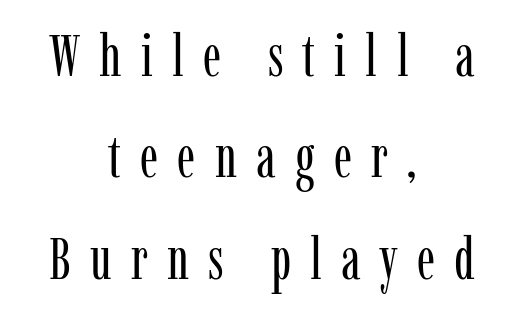
Q: Is the text bold? A: No.
Q: Is the text italic (slanted)? A: No, it is upright.
Q: Is the typeface a serif or a sans-serif typeface? A: Serif.
Q: Is the text underlined? A: No.
Q: How is the paragraph aligned? A: Centered.
Q: Is the spacing between letters normal or unusually wide? A: Unusually wide.
Q: Width (condensed, normal, or wide)? A: Condensed.
Q: Stroke contrast? A: Low.
Q: x-height? A: Medium.
Q: Monospaced? A: No.
